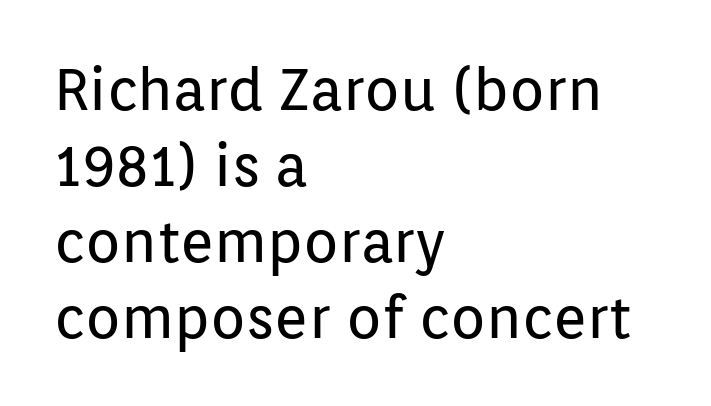
The image shows 58 px regular-weight sans-serif type, upright; set left-aligned, normal line spacing (1.31x), normal letter spacing, not underlined; low stroke contrast and a medium x-height.
